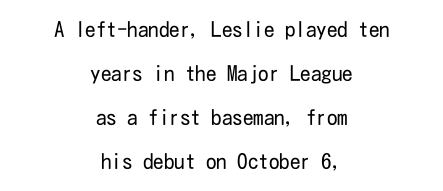
The image shows 21 px text type, upright; set centered, loose line spacing (2.1x), normal letter spacing, not underlined.
